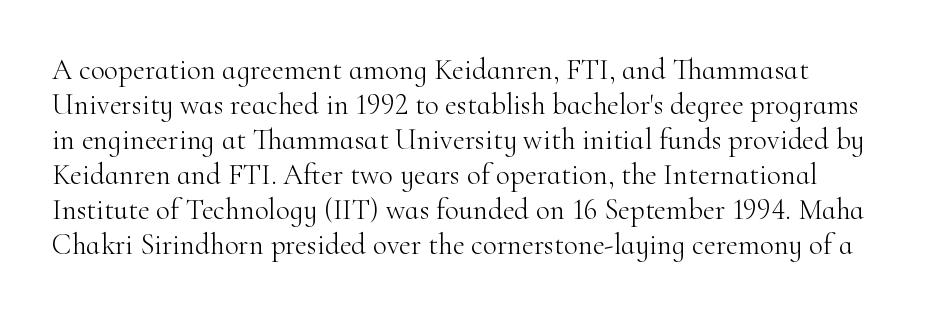
No extra ink here — the face is not bold. Posture: straight, roman, zero tilt. Serif or sans? Serif — the stroke terminals have little feet. Varying glyph widths throughout — classic text-font behaviour.
